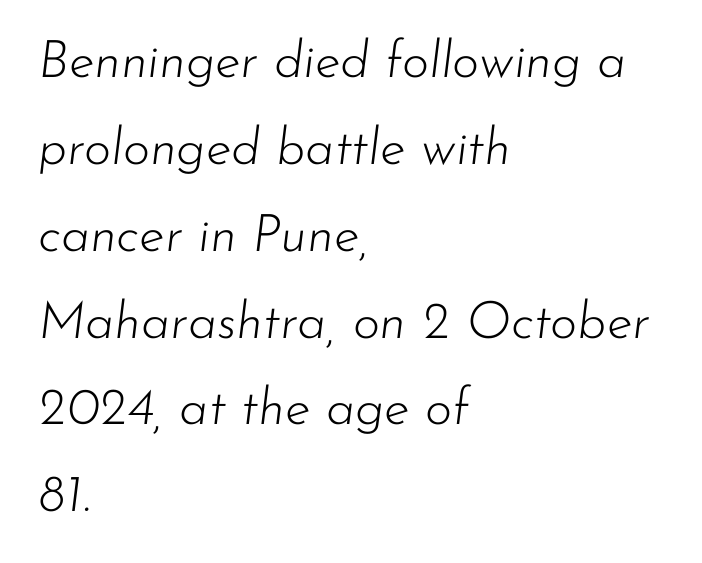
Letter spacing: default. The words here are not underlined. In CSS terms this would be text-align: left. If you drew a line through each stem, it would be angled. Leading: standard.
